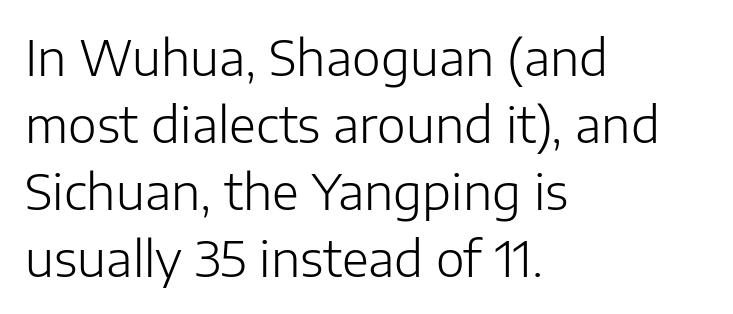
Q: Is the text bold? A: No.
Q: Is the text italic (slanted)? A: No, it is upright.
Q: Is the typeface a serif or a sans-serif typeface? A: Sans-serif.
Q: Is the text underlined? A: No.
Q: How is the paragraph aligned? A: Left-aligned.
Q: Is the spacing between letters normal or unusually wide? A: Normal.
Q: Is the spacing between lines tight, normal or loose? A: Normal.
Q: Width (condensed, normal, or wide)? A: Normal.
Q: Stroke contrast? A: Low.
Q: x-height? A: Medium.
Q: Monospaced? A: No.
